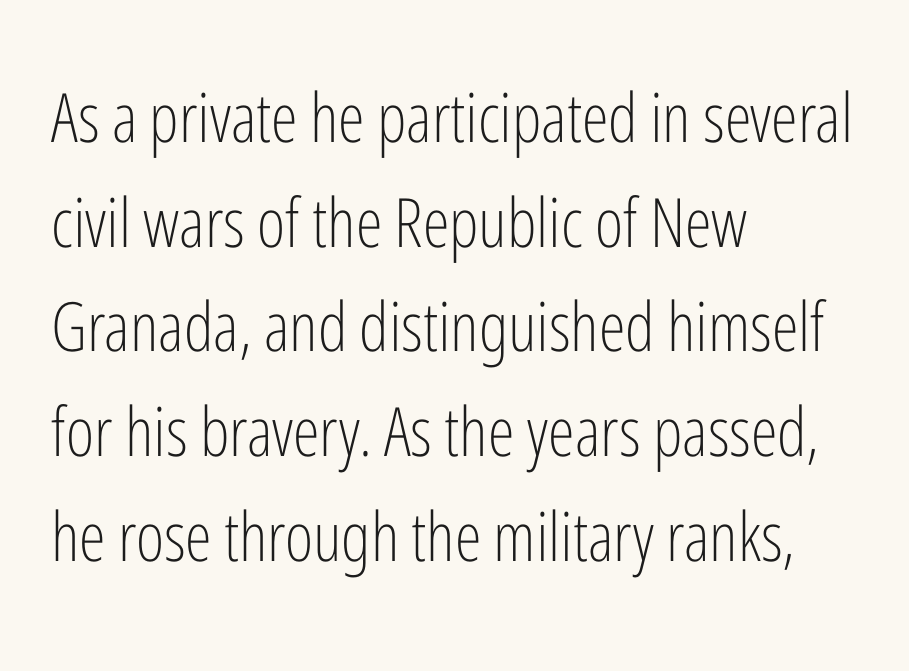
Q: Is the text bold? A: No.
Q: Is the text italic (slanted)? A: No, it is upright.
Q: Is the typeface a serif or a sans-serif typeface? A: Sans-serif.
Q: Is the text underlined? A: No.
Q: How is the paragraph aligned? A: Left-aligned.
Q: Is the spacing between letters normal or unusually wide? A: Normal.
Q: Is the spacing between lines tight, normal or loose? A: Normal.
Q: Width (condensed, normal, or wide)? A: Condensed.
Q: Stroke contrast? A: Low.
Q: x-height? A: Medium.
Q: Monospaced? A: No.
